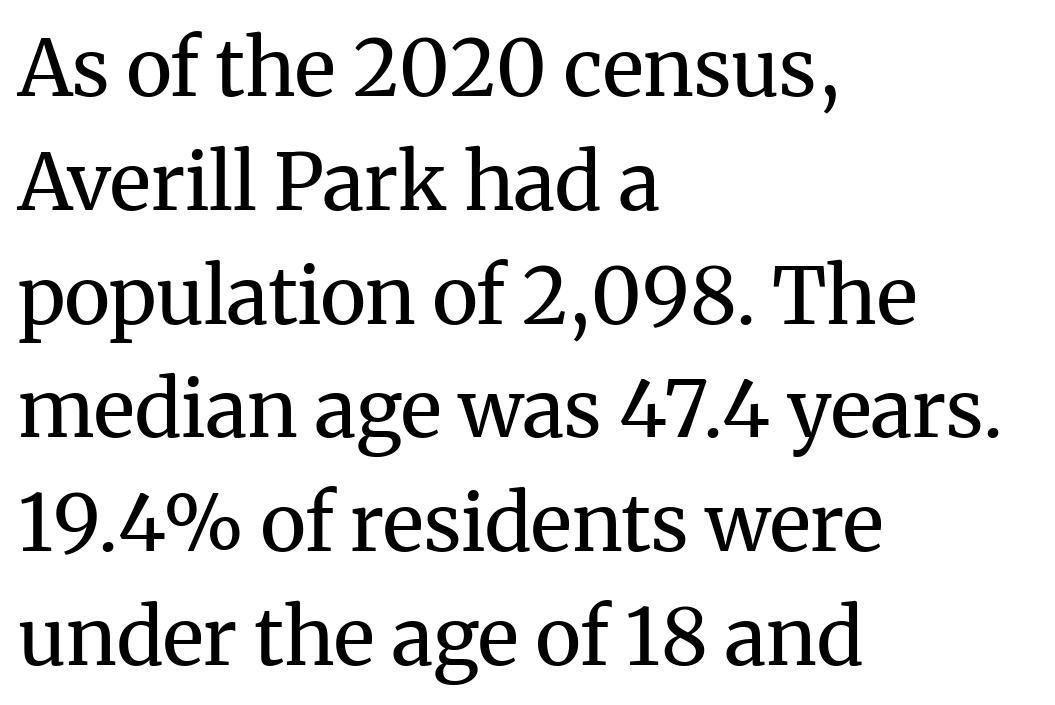
Q: Is the text bold? A: No.
Q: Is the text italic (slanted)? A: No, it is upright.
Q: Is the typeface a serif or a sans-serif typeface? A: Serif.
Q: Is the text underlined? A: No.
Q: How is the paragraph aligned? A: Left-aligned.
Q: Is the spacing between letters normal or unusually wide? A: Normal.
Q: Is the spacing between lines tight, normal or loose? A: Normal.
Q: Width (condensed, normal, or wide)? A: Normal.
Q: Stroke contrast? A: Medium.
Q: x-height? A: Medium.
Q: Monospaced? A: No.
